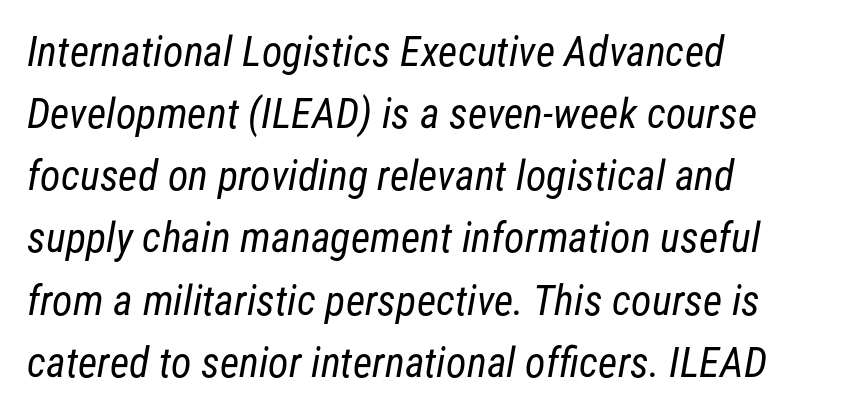
Q: Is the text bold? A: No.
Q: Is the typeface a serif or a sans-serif typeface? A: Sans-serif.
Q: Is the text underlined? A: No.
Q: How is the paragraph aligned? A: Left-aligned.
Q: Is the spacing between letters normal or unusually wide? A: Normal.
Q: Is the spacing between lines tight, normal or loose? A: Normal.
Q: Width (condensed, normal, or wide)? A: Condensed.
Q: Stroke contrast? A: Low.
Q: x-height? A: Medium.
Q: Monospaced? A: No.
